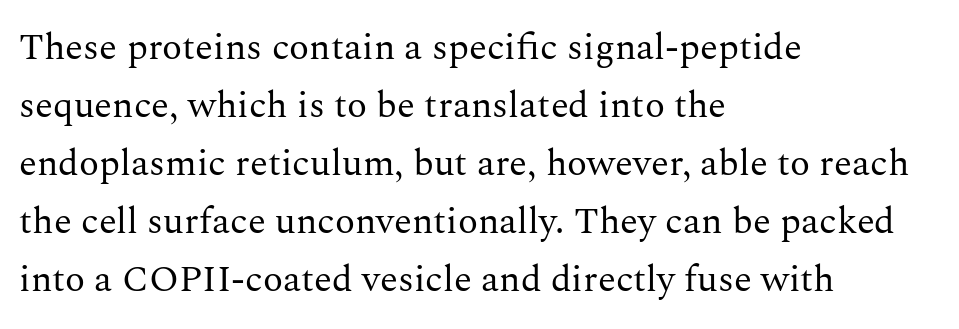
{"serif": "yes", "italic": "no", "bold": "no", "weight": "regular", "width": "normal", "stroke_contrast": "medium", "x_height": "medium", "monospaced": "no", "underline": "no", "align": "left", "line_spacing": "normal", "line_spacing_ratio": 1.57, "letter_spacing": "normal", "letter_spacing_em": 0.0, "glyph_px": 37}
